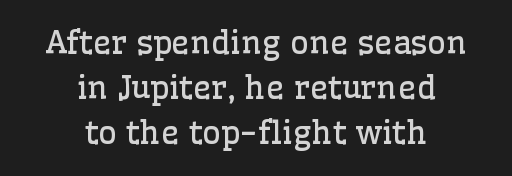
Q: Is the text bold? A: No.
Q: Is the text italic (slanted)? A: No, it is upright.
Q: Is the typeface a serif or a sans-serif typeface? A: Serif.
Q: Is the text underlined? A: No.
Q: How is the paragraph aligned? A: Centered.
Q: Is the spacing between letters normal or unusually wide? A: Normal.
Q: Is the spacing between lines tight, normal or loose? A: Normal.
Q: Width (condensed, normal, or wide)? A: Normal.
Q: Stroke contrast? A: Low.
Q: x-height? A: Medium.
Q: Monospaced? A: No.
